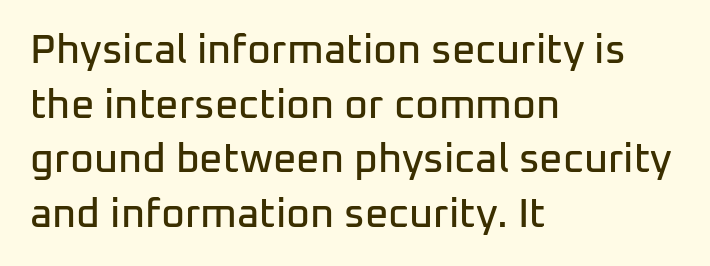
Q: Is the text italic (slanted)? A: No, it is upright.
Q: Is the typeface a serif or a sans-serif typeface? A: Sans-serif.
Q: Is the text underlined? A: No.
Q: How is the paragraph aligned? A: Left-aligned.
Q: Is the spacing between letters normal or unusually wide? A: Normal.
Q: Is the spacing between lines tight, normal or loose? A: Normal.
Q: Width (condensed, normal, or wide)? A: Normal.
Q: Stroke contrast? A: Low.
Q: x-height? A: Medium.
Q: Monospaced? A: No.
